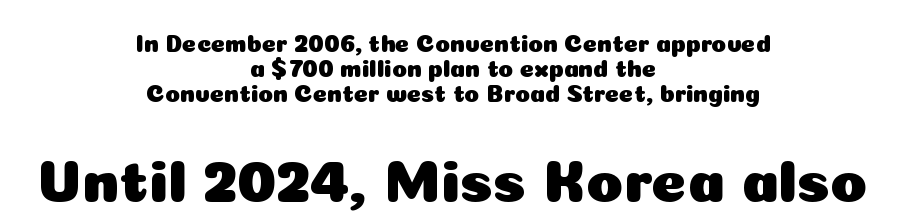
Underlining? Definitely not there. The typesetter chose a symmetrical, centered arrangement here. This block would grow much taller if given ordinary leading; it's compressed now. Rendered with straight, roman letterforms. Spacing verdict: proportional, widths tailored to each character. Whoever set this made the second block the dominant, larger element.
